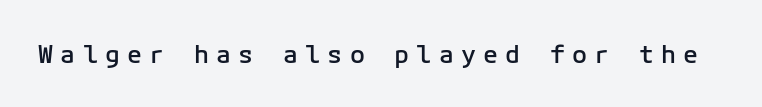
Slightly chunky letters — semibold, I'd say, not full bold. Characters follow at a spacing far wider than the type designer built in. This rendering features lettering with no underline. The lettering holds an erect, upright posture throughout.
